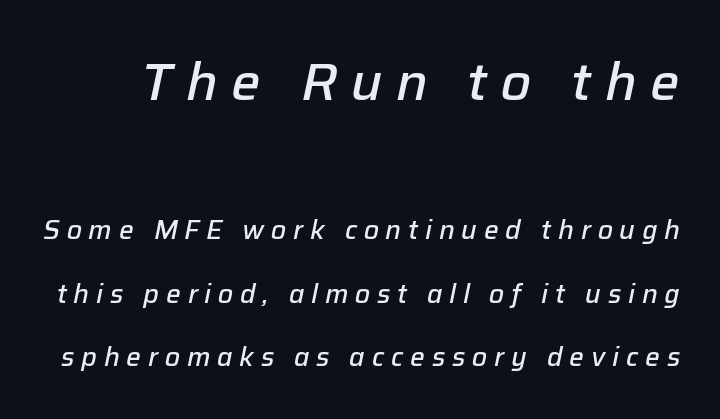
{"italic": "yes", "lean": "right", "slant_degrees": 12, "bold": "semi", "weight": "semibold", "width": "normal", "stroke_contrast": "low", "x_height": "medium", "monospaced": "no", "underline": "no", "line_spacing": "loose", "line_spacing_ratio": 2.45, "letter_spacing": "wide", "letter_spacing_em": 0.26, "larger_block": "first", "size_ratio": 2.0, "glyph_px": 52}
